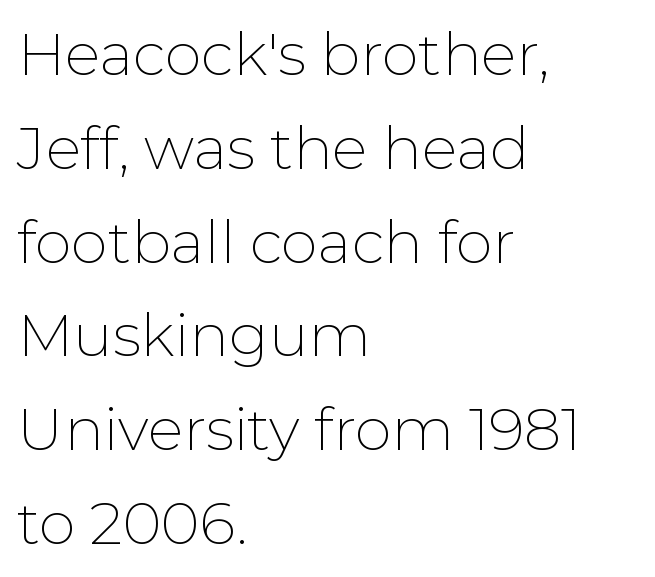
The image shows 59 px thin sans-serif type, upright; set left-aligned, normal line spacing (1.59x), normal letter spacing, not underlined; low stroke contrast and a medium x-height.
